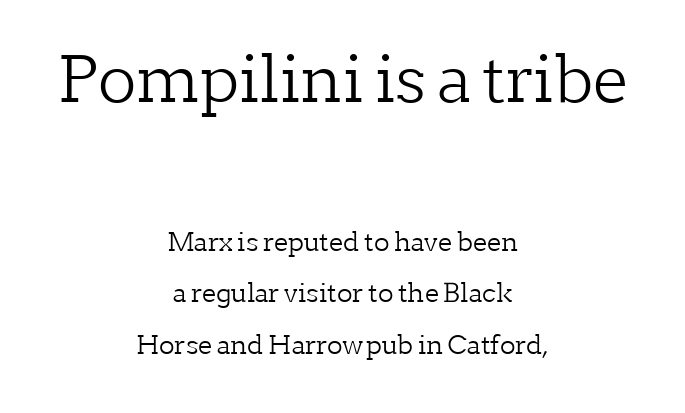
Q: Is the text bold? A: No.
Q: Is the text italic (slanted)? A: No, it is upright.
Q: Is the typeface a serif or a sans-serif typeface? A: Serif.
Q: Is the text underlined? A: No.
Q: How is the paragraph aligned? A: Centered.
Q: Is the spacing between letters normal or unusually wide? A: Normal.
Q: Is the spacing between lines tight, normal or loose? A: Loose.
Q: Which block of text is set in a larger size, the first (top) or the second (bottom)? A: The first (top) one.
Q: Width (condensed, normal, or wide)? A: Normal.
Q: Stroke contrast? A: Low.
Q: x-height? A: Medium.
Q: Monospaced? A: No.
